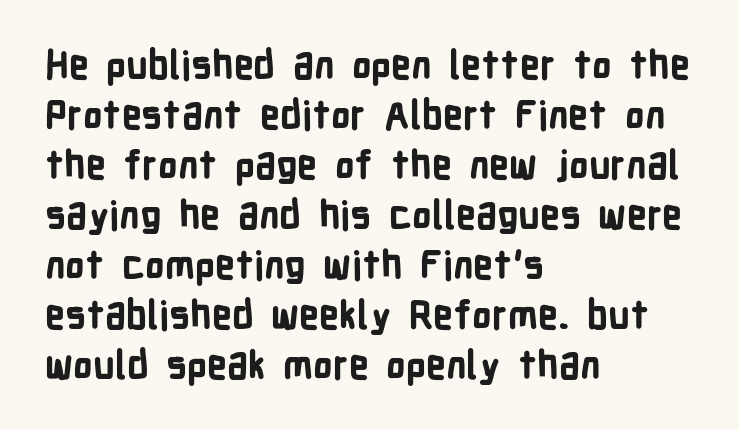
The image shows 39 px bold, condensed sans-serif type, upright; set left-aligned, normal line spacing (1.28x), normal letter spacing, not underlined; low stroke contrast and a medium x-height.
